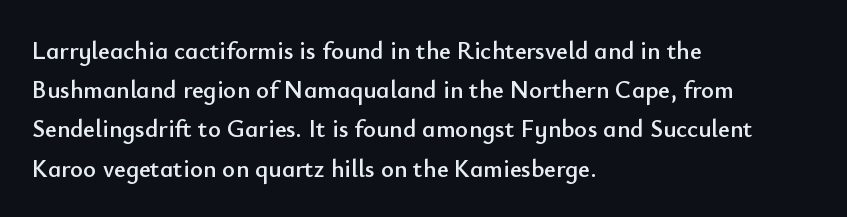
The image shows 25 px text type, upright; set left-aligned, normal line spacing (1.57x), normal letter spacing, not underlined.
